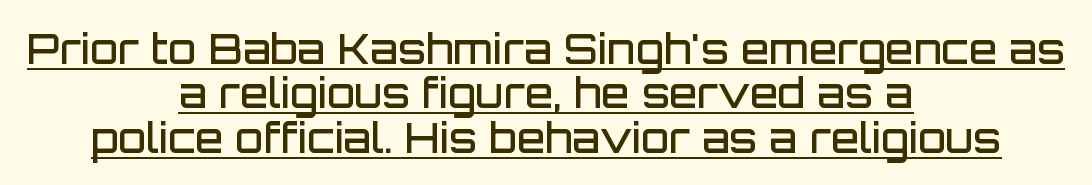
The image shows 41 px semibold sans-serif type, upright; set centered, tight line spacing (1.08x), normal letter spacing, underlined; low stroke contrast and a large x-height.
